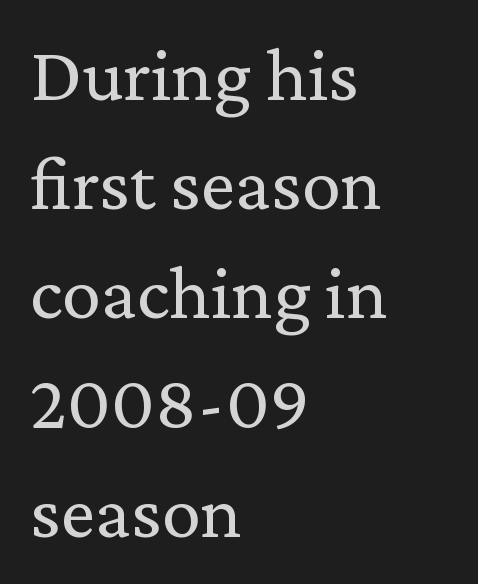
The image shows 78 px regular-weight serif type, upright; set left-aligned, normal line spacing (1.4x), normal letter spacing, not underlined; medium stroke contrast and a medium x-height.
